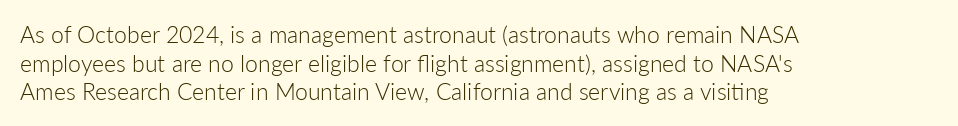
The lines sit at an ordinary, default distance from one another. The text block is weighted toward the left margin, trailing off unevenly rightward. Tracking value appears to be zero — textbook default spacing. Has an underline been added? It has not. Stroke mass is kept to a normal reading level or below.
